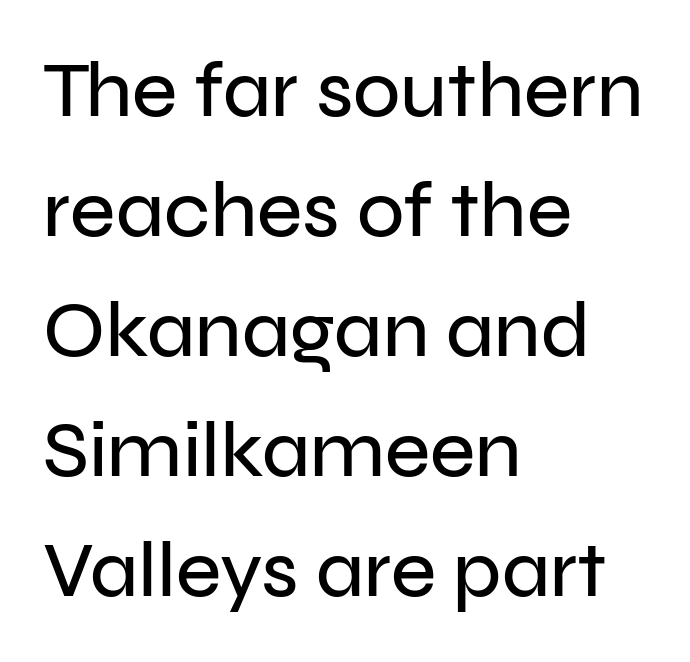
The image shows 78 px sans-serif type, upright; set left-aligned, normal line spacing (1.54x), normal letter spacing, not underlined; low stroke contrast and a medium x-height.
